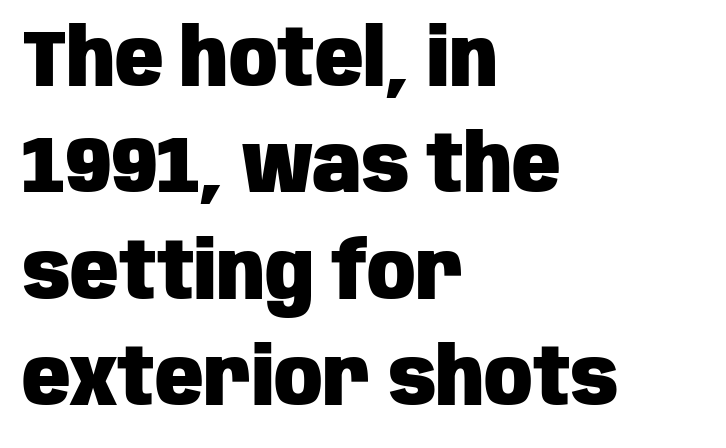
{"serif": "no", "italic": "no", "bold": "yes", "weight": "heavy", "width": "condensed", "stroke_contrast": "low", "x_height": "large", "monospaced": "no", "underline": "no", "align": "left", "line_spacing": "normal", "line_spacing_ratio": 1.33, "letter_spacing": "normal", "letter_spacing_em": 0.0, "glyph_px": 80}
